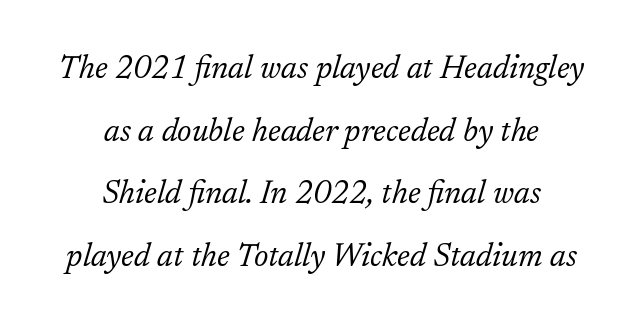
If you folded the block vertically in half, each line would mirror itself in length. In terms of leading, this rendering errs on the spacious side. These lines were composed using italics. Nothing unusual about the tracking: characters are spaced as the font intends.
